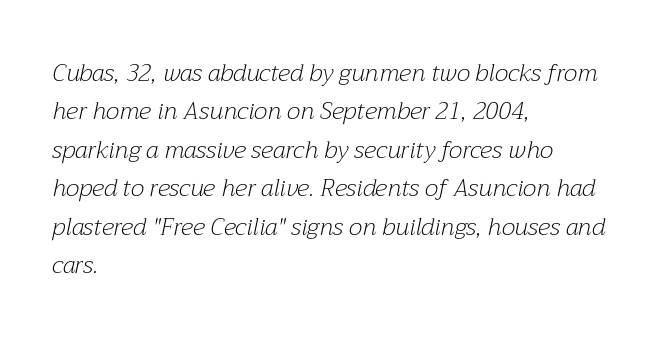
The image shows 24 px text type, italic (leaning right); set left-aligned, normal line spacing (1.6x), normal letter spacing, not underlined.
